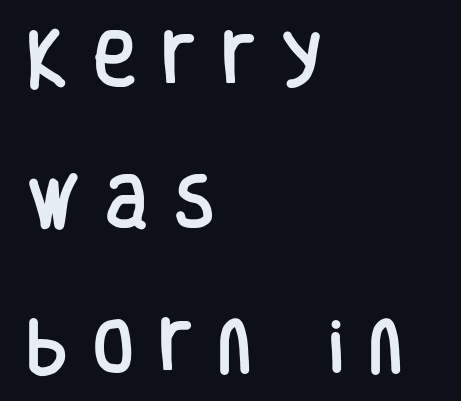
Is this a fixed-width face? No — the glyphs have proportional, varying widths. The tracking reads as deliberately expanded to a designer's eye. Every character sits straight up, as roman type does. The typesetter chose a ragged-right arrangement here. Type style note: lacks serifs. Horizontal bands of white between lines are thick stripes.
